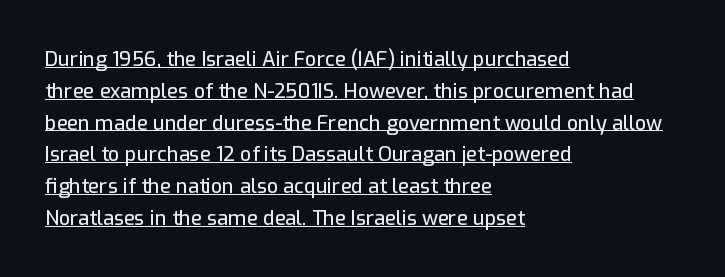
Underline: present. The rendering anchors every line to the left-hand side. Nope, not italic — everything's standing straight. The passage shown stacks its lines at a standard gap. Each word holds together tightly as a unit, with standard inter-letter gaps.
